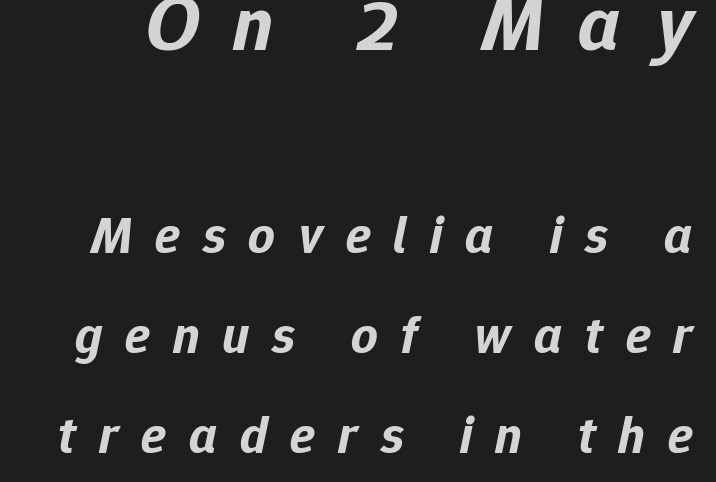
This block would shrink considerably if given ordinary leading; it's expanded now. The more generous point size was reserved for the upper chunk. The typesetting leans heavy: a genuine bold. Spacing verdict: proportional, widths tailored to each character. When letters slant like this, we call the style italic. Here the glyphs are tracked loosely, breaking word shapes into spaced letters.
